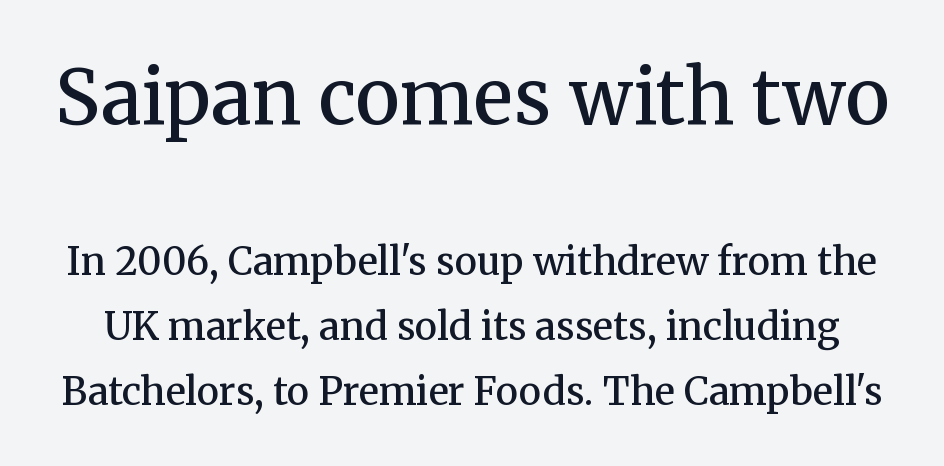
The image shows 75 px semibold serif type, upright; set normal line spacing (1.7x), normal letter spacing, not underlined; the first (top) block is 1.97x larger; medium stroke contrast and a medium x-height.
